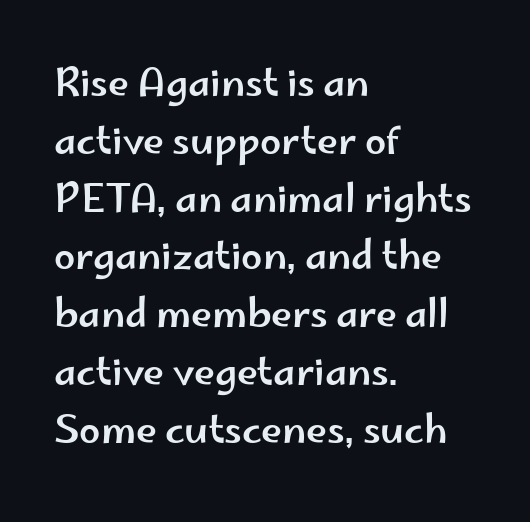
The image shows 38 px wide sans-serif type, upright; set left-aligned, normal line spacing (1.52x), normal letter spacing, not underlined; low stroke contrast and a small x-height.
